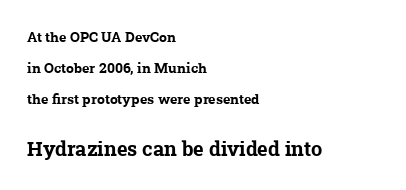
{"bold": "yes", "underline": "no", "align": "left", "line_spacing": "loose", "line_spacing_ratio": 2.2, "letter_spacing": "normal", "letter_spacing_em": 0.0, "larger_block": "second", "size_ratio": 1.43, "glyph_px": 20}
